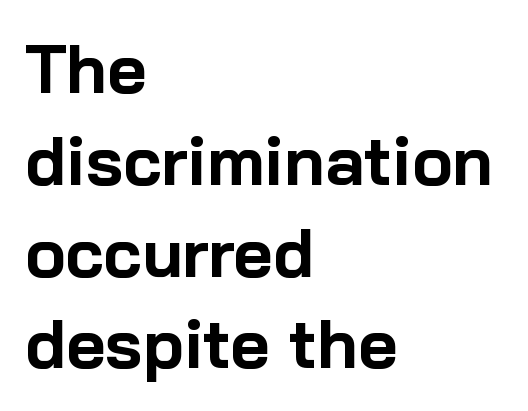
The image shows 68 px bold sans-serif type, upright; set left-aligned, normal line spacing (1.35x), normal letter spacing, not underlined; low stroke contrast and a medium x-height.
